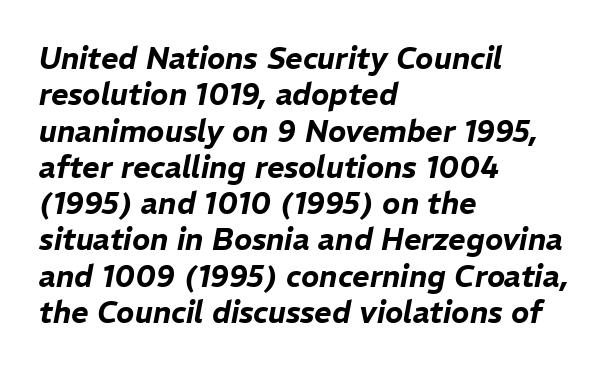
{"italic": "yes", "lean": "right", "slant_degrees": 11, "width": "normal", "stroke_contrast": "low", "x_height": "medium", "monospaced": "no", "underline": "no", "align": "left", "line_spacing_ratio": 1.21, "letter_spacing": "normal", "letter_spacing_em": 0.0, "glyph_px": 30}
